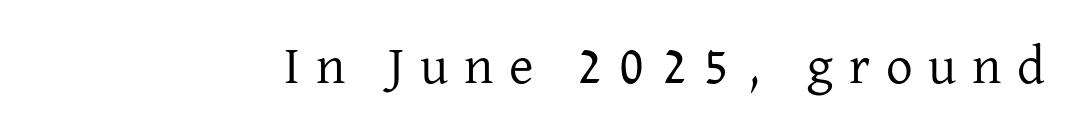
{"serif": "yes", "italic": "no", "bold": "no", "weight": "regular", "width": "normal", "stroke_contrast": "low", "x_height": "medium", "monospaced": "no", "underline": "no", "letter_spacing": "wide", "letter_spacing_em": 0.3, "glyph_px": 53}
